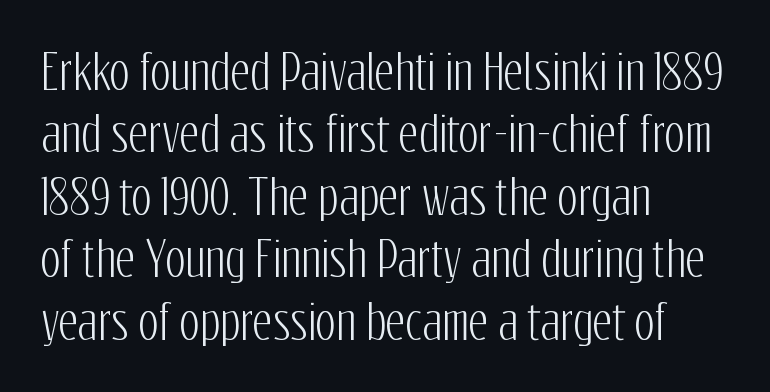
Q: Is the text italic (slanted)? A: No, it is upright.
Q: Is the typeface a serif or a sans-serif typeface? A: Sans-serif.
Q: Is the text underlined? A: No.
Q: How is the paragraph aligned? A: Left-aligned.
Q: Is the spacing between letters normal or unusually wide? A: Normal.
Q: Is the spacing between lines tight, normal or loose? A: Normal.
Q: Width (condensed, normal, or wide)? A: Condensed.
Q: Stroke contrast? A: Low.
Q: x-height? A: Medium.
Q: Monospaced? A: No.
